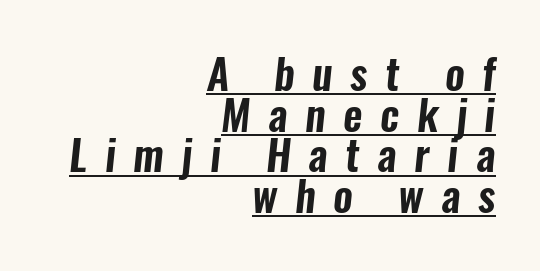
The image shows 42 px condensed sans-serif type; set right-aligned, tight line spacing (0.97x), unusually wide letter spacing (+0.42 em), underlined; low stroke contrast and a medium x-height.
